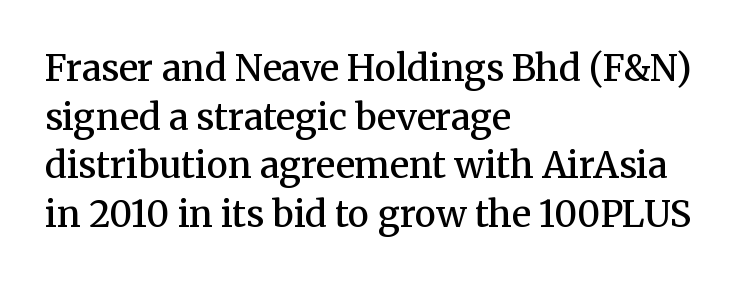
{"serif": "yes", "italic": "no", "bold": "semi", "weight": "semibold", "width": "normal", "stroke_contrast": "medium", "x_height": "medium", "monospaced": "no", "underline": "no", "align": "left", "line_spacing": "normal", "line_spacing_ratio": 1.35, "letter_spacing": "normal", "letter_spacing_em": 0.0, "glyph_px": 36}
